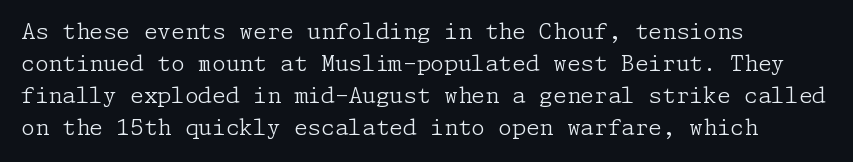
{"italic": "no", "bold": "no", "underline": "no", "align": "left", "line_spacing": "normal", "line_spacing_ratio": 1.46, "letter_spacing": "normal", "letter_spacing_em": 0.0, "glyph_px": 22}
